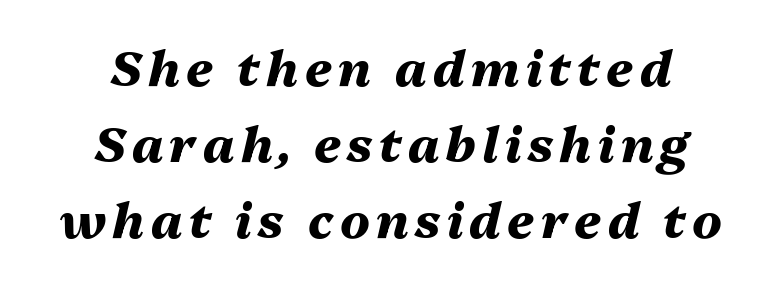
{"italic": "yes", "lean": "right", "slant_degrees": 13, "bold": "yes", "weight": "heavy", "width": "normal", "stroke_contrast": "medium", "x_height": "medium", "monospaced": "no", "underline": "no", "align": "center", "line_spacing": "normal", "line_spacing_ratio": 1.55, "glyph_px": 49}
